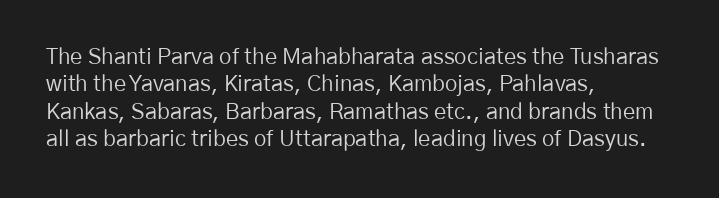
Q: Is the text bold? A: No.
Q: Is the text italic (slanted)? A: No, it is upright.
Q: Is the text underlined? A: No.
Q: How is the paragraph aligned? A: Left-aligned.
Q: Is the spacing between letters normal or unusually wide? A: Normal.
Q: Is the spacing between lines tight, normal or loose? A: Normal.
